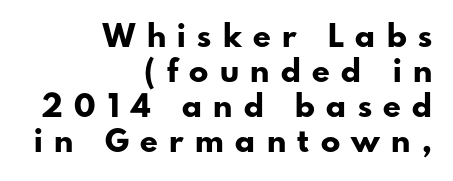
{"serif": "no", "italic": "no", "bold": "yes", "weight": "bold", "width": "normal", "stroke_contrast": "low", "x_height": "small", "monospaced": "no", "underline": "no", "align": "right", "line_spacing": "tight", "line_spacing_ratio": 1.09, "letter_spacing": "wide", "letter_spacing_em": 0.36, "glyph_px": 32}
